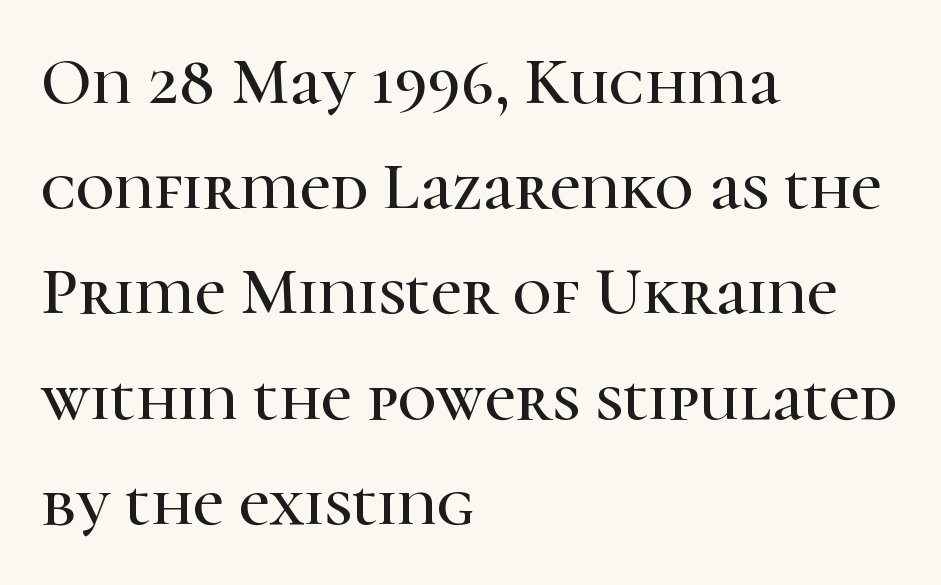
Characters follow at the spacing the type designer built in. Baseline-to-baseline distance is the conventional proportion of letter height. The letters carry serifs — small finishing strokes at the ends of their stems. Character widths vary here, with narrow letters taking less room than wide ones. The baseline area is clear.
